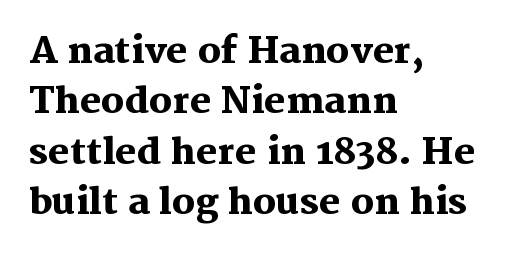
Q: Is the text bold? A: Yes.
Q: Is the text italic (slanted)? A: No, it is upright.
Q: Is the typeface a serif or a sans-serif typeface? A: Serif.
Q: Is the text underlined? A: No.
Q: How is the paragraph aligned? A: Left-aligned.
Q: Is the spacing between letters normal or unusually wide? A: Normal.
Q: Is the spacing between lines tight, normal or loose? A: Normal.
Q: Width (condensed, normal, or wide)? A: Normal.
Q: Stroke contrast? A: Medium.
Q: x-height? A: Medium.
Q: Monospaced? A: No.
